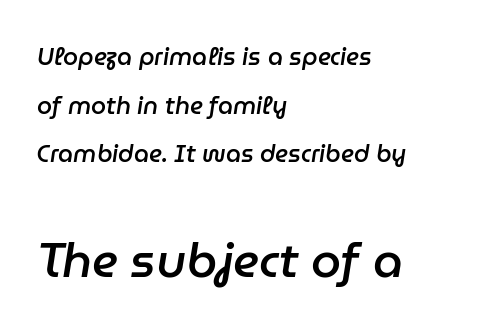
{"italic": "yes", "lean": "right", "slant_degrees": 9, "bold": "semi", "weight": "semibold", "width": "normal", "stroke_contrast": "low", "x_height": "medium", "monospaced": "no", "underline": "no", "align": "left", "line_spacing": "loose", "line_spacing_ratio": 2.03, "letter_spacing": "normal", "letter_spacing_em": 0.0, "larger_block": "second", "size_ratio": 2.0, "glyph_px": 48}
